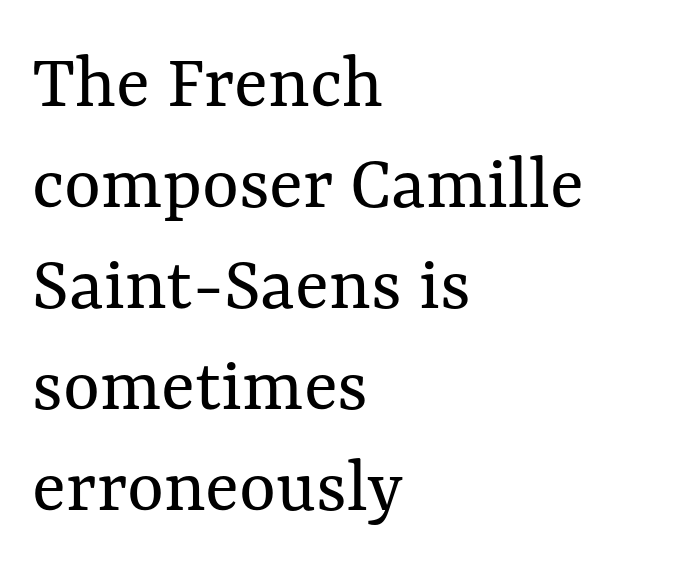
The image shows 79 px regular-weight type, upright; set left-aligned, normal line spacing (1.28x), normal letter spacing, not underlined; medium stroke contrast and a medium x-height.
